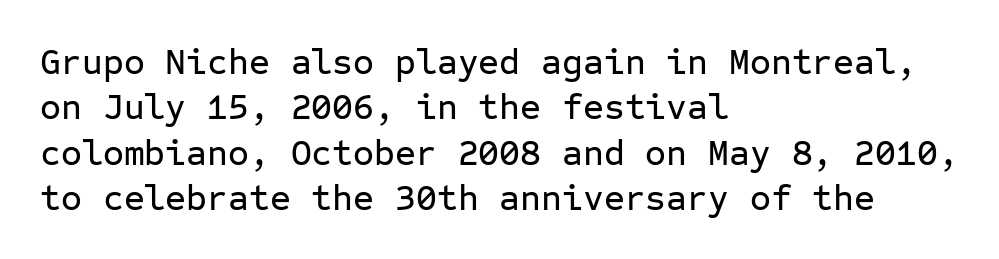
The image shows 36 px sans-serif type, upright, monospaced; set left-aligned, normal line spacing (1.26x), normal letter spacing, not underlined; low stroke contrast and a medium x-height.
